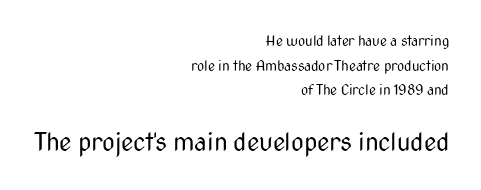
The image shows 25 px text type, upright; set right-aligned, line spacing 1.76x, normal letter spacing, not underlined; the second (bottom) block is 1.79x larger.
